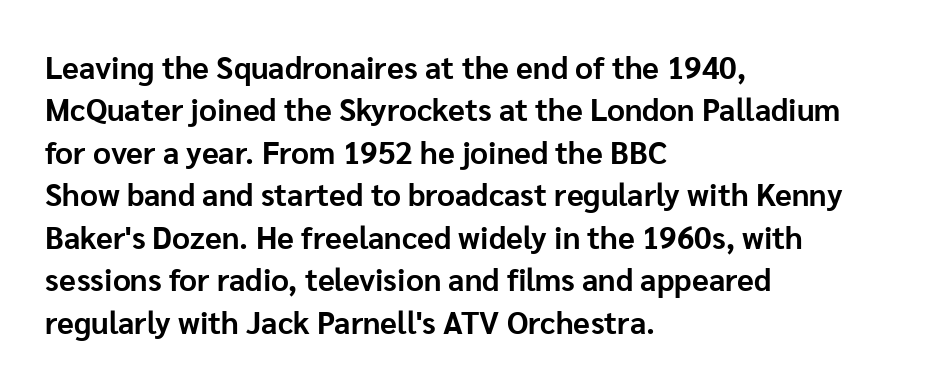
The image shows 31 px bold sans-serif type, upright; set left-aligned, normal line spacing (1.37x), normal letter spacing, not underlined; low stroke contrast and a medium x-height.
